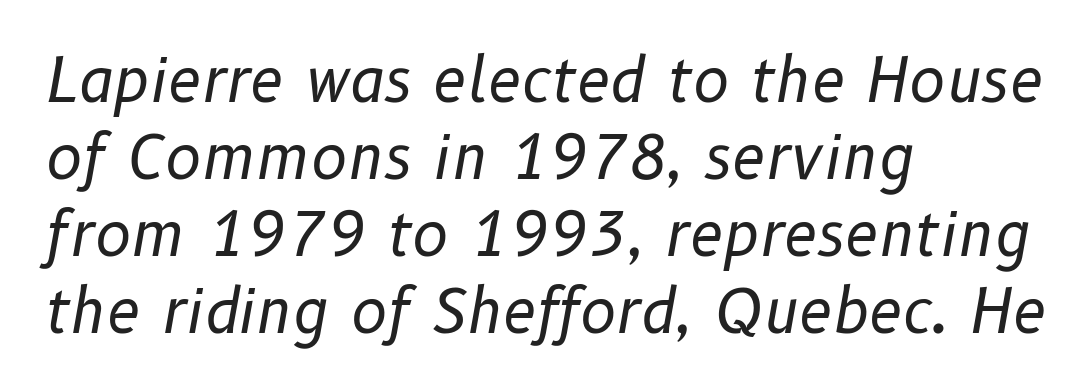
{"italic": "yes", "lean": "right", "slant_degrees": 10, "bold": "no", "weight": "regular", "width": "normal", "stroke_contrast": "low", "x_height": "medium", "monospaced": "no", "underline": "no", "align": "left", "line_spacing": "normal", "line_spacing_ratio": 1.26, "letter_spacing": "normal", "letter_spacing_em": 0.0, "glyph_px": 61}
